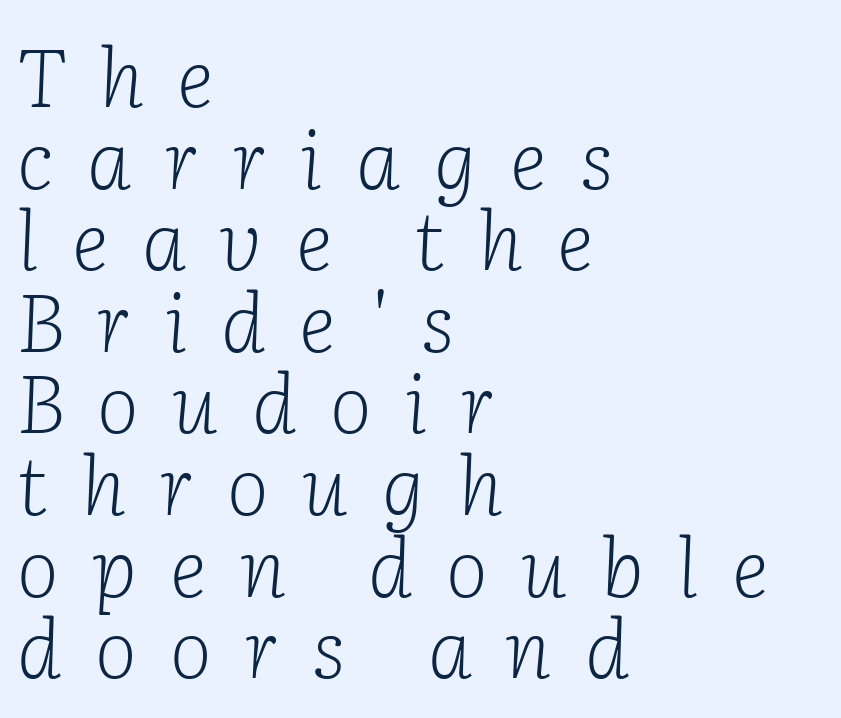
The image shows 80 px light serif type, italic (leaning right); set left-aligned, tight line spacing (1.02x), unusually wide letter spacing (+0.42 em), not underlined; low stroke contrast and a medium x-height.
